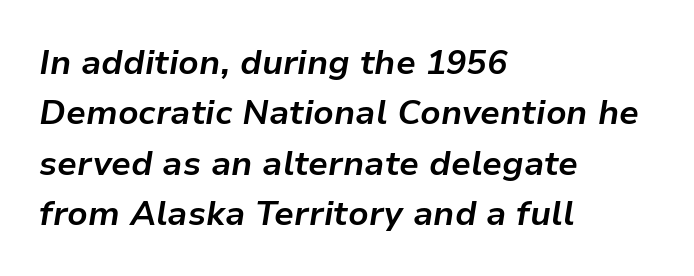
{"italic": "yes", "lean": "right", "slant_degrees": 9, "bold": "yes", "weight": "bold", "width": "normal", "stroke_contrast": "low", "x_height": "medium", "monospaced": "no", "underline": "no", "align": "left", "line_spacing": "normal", "line_spacing_ratio": 1.48, "letter_spacing": "normal", "letter_spacing_em": 0.0, "glyph_px": 34}
